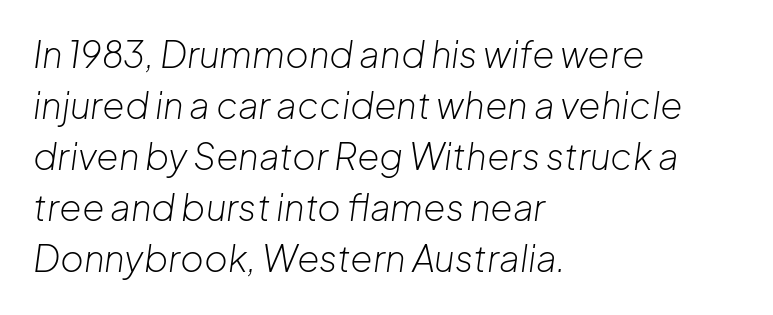
The image shows 36 px light type, italic (leaning right); set left-aligned, normal line spacing (1.42x), normal letter spacing, not underlined; low stroke contrast and a medium x-height.
